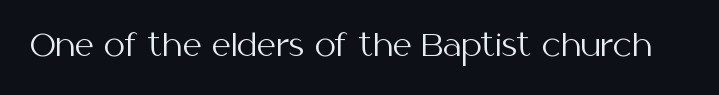
The image shows 30 px regular-weight sans-serif type, upright; set normal letter spacing, not underlined; medium stroke contrast and a medium x-height.
